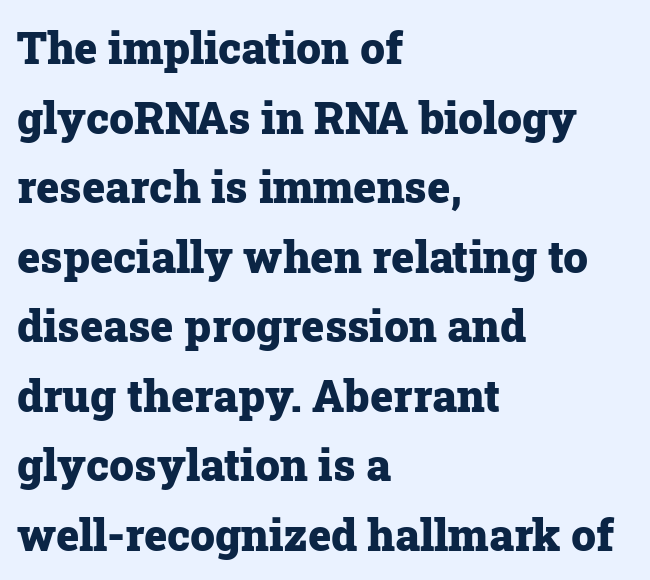
Q: Is the text bold? A: Yes.
Q: Is the text italic (slanted)? A: No, it is upright.
Q: Is the typeface a serif or a sans-serif typeface? A: Serif.
Q: Is the text underlined? A: No.
Q: How is the paragraph aligned? A: Left-aligned.
Q: Is the spacing between letters normal or unusually wide? A: Normal.
Q: Is the spacing between lines tight, normal or loose? A: Normal.
Q: Width (condensed, normal, or wide)? A: Normal.
Q: Stroke contrast? A: Low.
Q: x-height? A: Medium.
Q: Monospaced? A: No.
